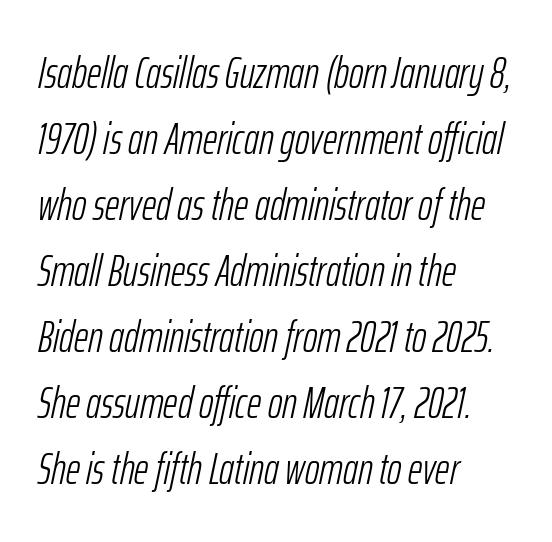
The image shows 44 px light, condensed type, italic (leaning right); set left-aligned, normal line spacing (1.5x), normal letter spacing, not underlined; low stroke contrast and a medium x-height.
